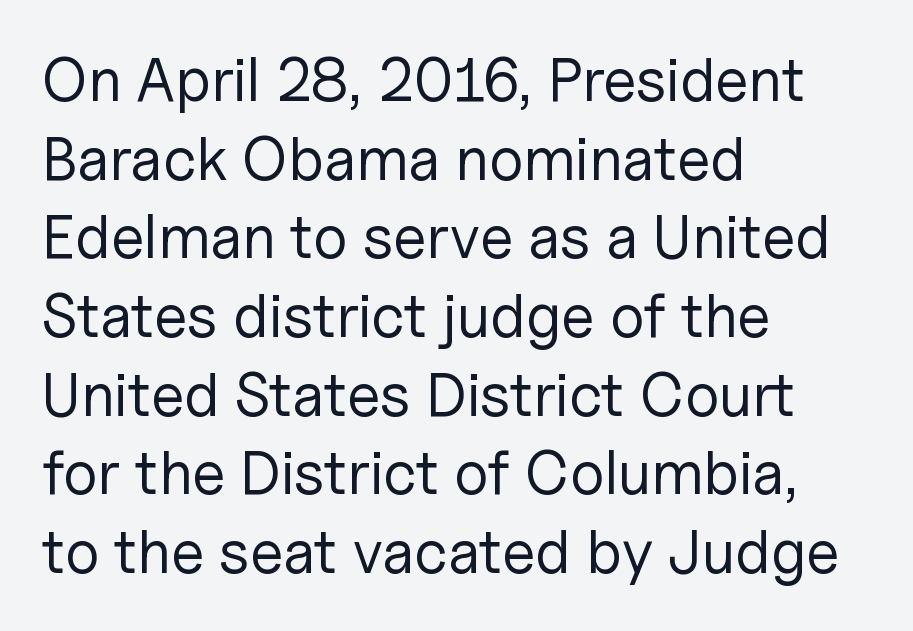
The lines sit at an ordinary, default distance from one another. This is not heavy type; no bold has been used. Regarding serifs, this sample does without them. Left-aligned paragraph, ragged on the right. This rendering features lettering with no underline.
